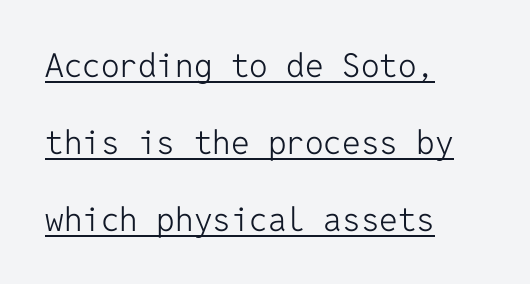
The image shows 33 px light sans-serif type, upright, monospaced; set left-aligned, loose line spacing (2.33x), normal letter spacing, underlined; low stroke contrast and a medium x-height.
